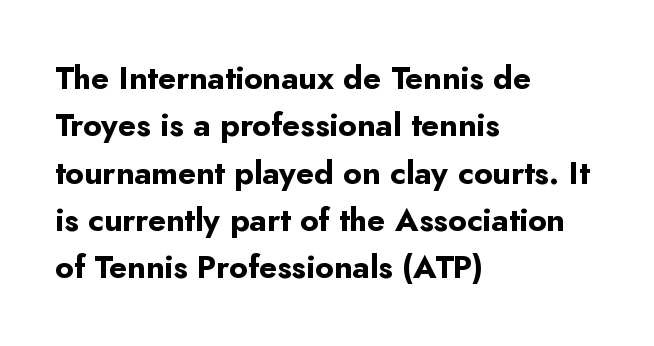
Q: Is the text bold? A: Yes.
Q: Is the text italic (slanted)? A: No, it is upright.
Q: Is the typeface a serif or a sans-serif typeface? A: Sans-serif.
Q: Is the text underlined? A: No.
Q: How is the paragraph aligned? A: Left-aligned.
Q: Is the spacing between letters normal or unusually wide? A: Normal.
Q: Is the spacing between lines tight, normal or loose? A: Normal.
Q: Width (condensed, normal, or wide)? A: Normal.
Q: Stroke contrast? A: Low.
Q: x-height? A: Small.
Q: Monospaced? A: No.
